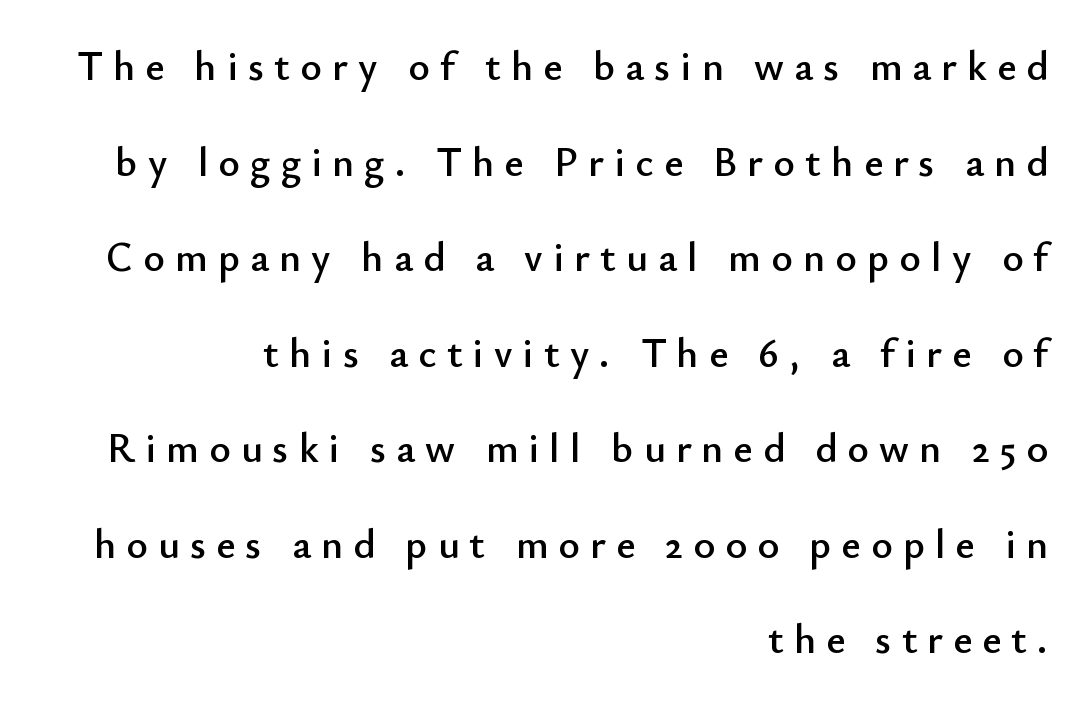
Nope, not italic — everything's standing straight. Baseline-to-baseline distance is far greater than the letter height. Between one letter and the next there's a generous, obvious gap. No feet cap the strokes, marking this as sans-serif type.
